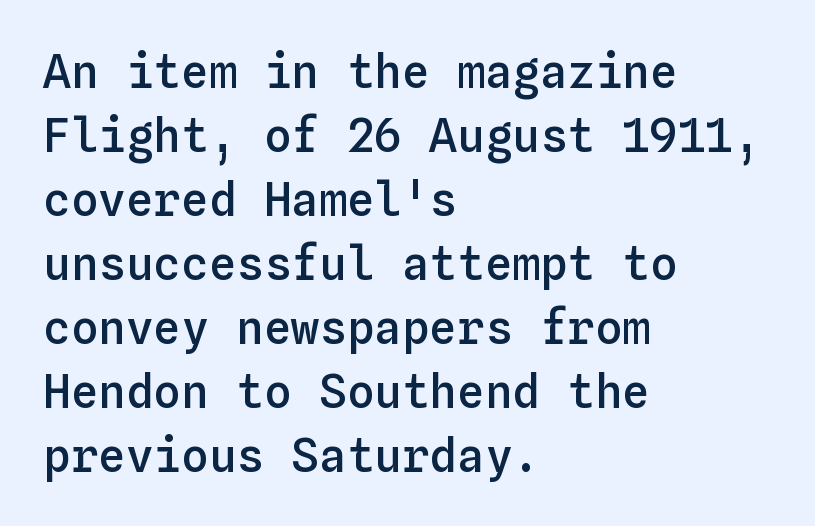
The face used here is a semibold: visibly heavier than regular, lighter than bold. Left-aligned paragraph, ragged on the right. A bare baseline throughout the passage. These lines are rendered in a fixed-pitch font.
